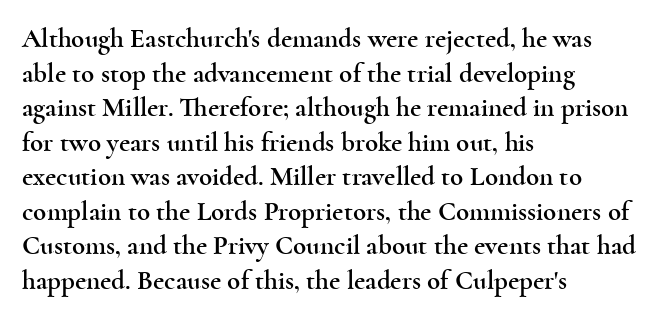
You could call the tracking neutral — neither tight nor loose. Interline gaps are of average width in this sample. The zone under the glyphs is completely vacant. A classic flush-left, rag-right setting is used for this passage. Style check: upright.
